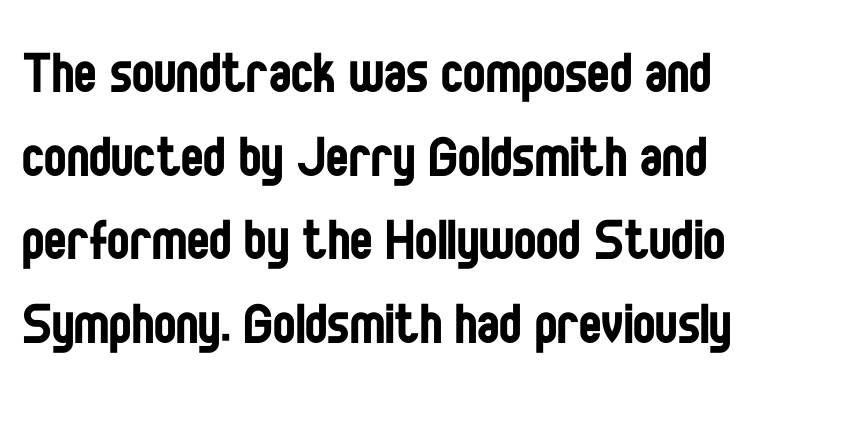
Q: Is the text bold? A: No.
Q: Is the text italic (slanted)? A: No, it is upright.
Q: Is the typeface a serif or a sans-serif typeface? A: Sans-serif.
Q: Is the text underlined? A: No.
Q: How is the paragraph aligned? A: Left-aligned.
Q: Is the spacing between letters normal or unusually wide? A: Normal.
Q: Is the spacing between lines tight, normal or loose? A: Normal.
Q: Width (condensed, normal, or wide)? A: Condensed.
Q: Stroke contrast? A: Low.
Q: x-height? A: Large.
Q: Monospaced? A: No.
